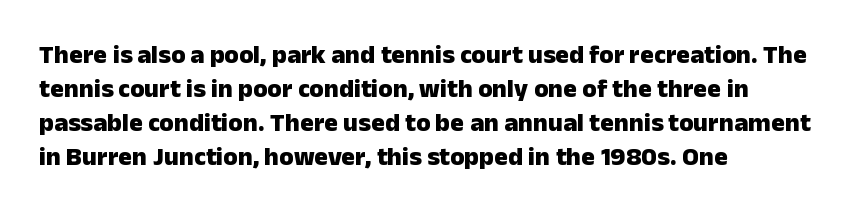
Typeset ragged right — the left edge is the straight one. Words float on clear page, feet unadorned. Vertically, the passage feels balanced, rows spaced as you'd expect. This sample uses plain, unmodified letter spacing. Summary of weight: heavy, a full bold. Characters remain perfectly vertical along every line.
